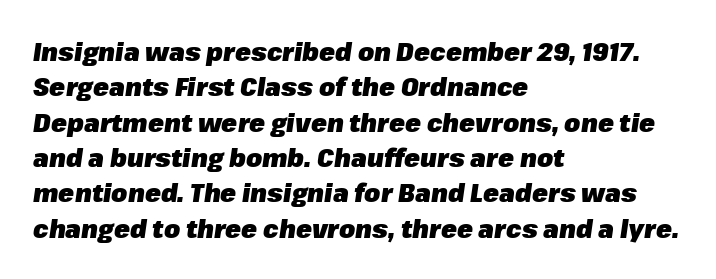
Q: Is the text bold? A: Yes.
Q: Is the text italic (slanted)? A: Yes, it leans right by about 8 degrees.
Q: Is the text underlined? A: No.
Q: How is the paragraph aligned? A: Left-aligned.
Q: Is the spacing between letters normal or unusually wide? A: Normal.
Q: Is the spacing between lines tight, normal or loose? A: Normal.
